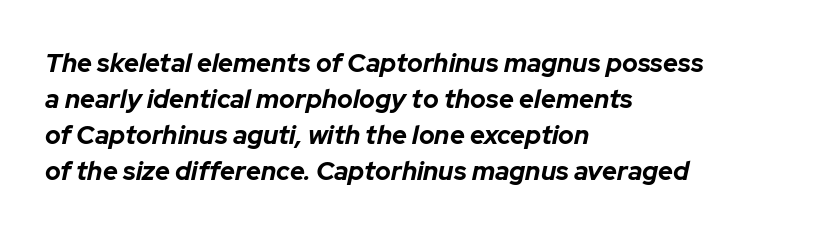
The image shows 26 px bold type, italic (leaning right); set left-aligned, normal line spacing (1.38x), normal letter spacing, not underlined.
